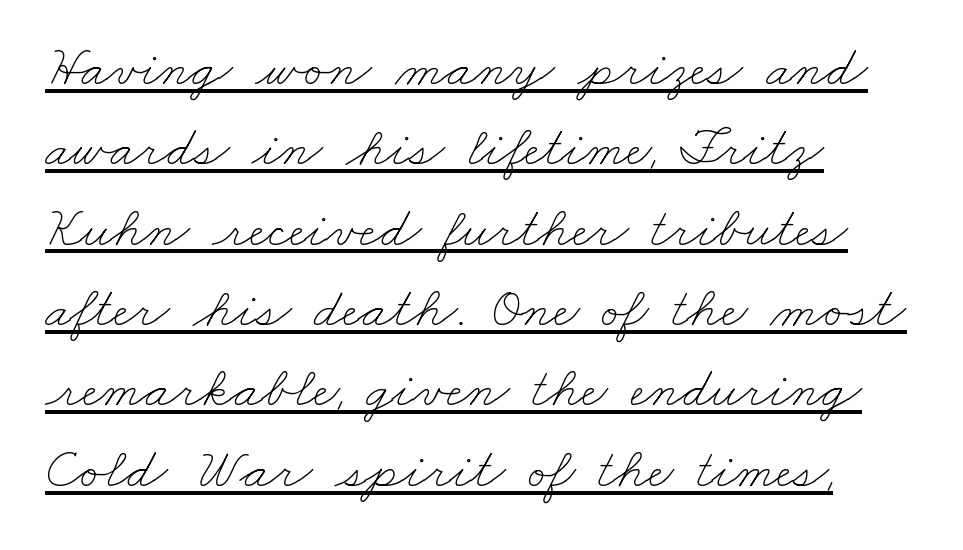
Summary of weight: not heavy and not bold. This sample has the flowing, uneven cadence of proportional lettering. This rendering uses left alignment, leaving the right contour irregular. Each word holds together tightly as a unit, with standard inter-letter gaps.
